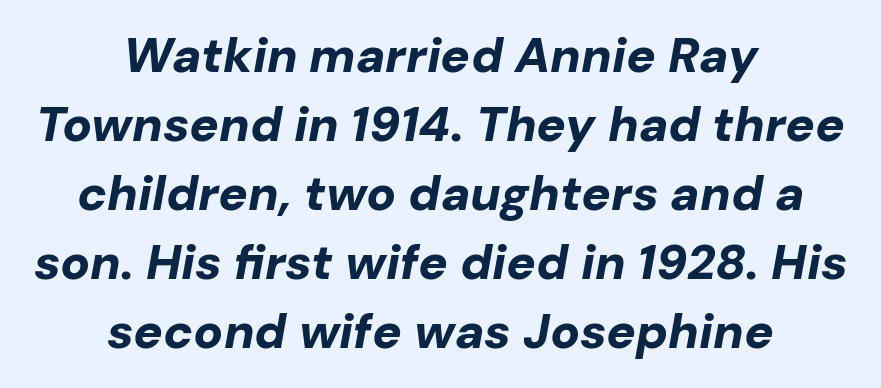
This sample uses plain, unmodified letter spacing. Vertically, the passage feels balanced, rows spaced as you'd expect. Does the lettering tilt? It does — this is italic. Letters rest on an invisible, unmarked baseline.
